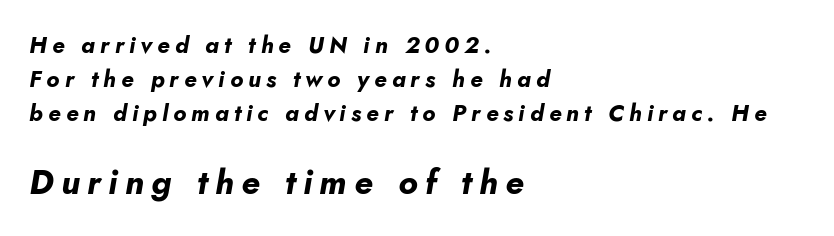
Q: Is the text bold? A: Yes.
Q: Is the text italic (slanted)? A: Yes, it leans right by about 10 degrees.
Q: Is the text underlined? A: No.
Q: How is the paragraph aligned? A: Left-aligned.
Q: Is the spacing between letters normal or unusually wide? A: Unusually wide.
Q: Is the spacing between lines tight, normal or loose? A: Normal.
Q: Which block of text is set in a larger size, the first (top) or the second (bottom)? A: The second (bottom) one.
Q: Width (condensed, normal, or wide)? A: Normal.
Q: Stroke contrast? A: Low.
Q: x-height? A: Small.
Q: Monospaced? A: No.
